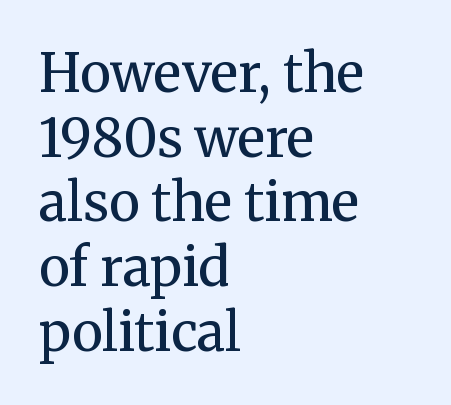
Caption: multi-line text, flush left, ragged right. Do the characters align in a grid? No, the font is proportional. Summary of weight: not heavy and not bold. Examine the stroke ends and you'll spot serifs. Quick note: not italic, upright. Letters rest on an invisible, unmarked baseline.
